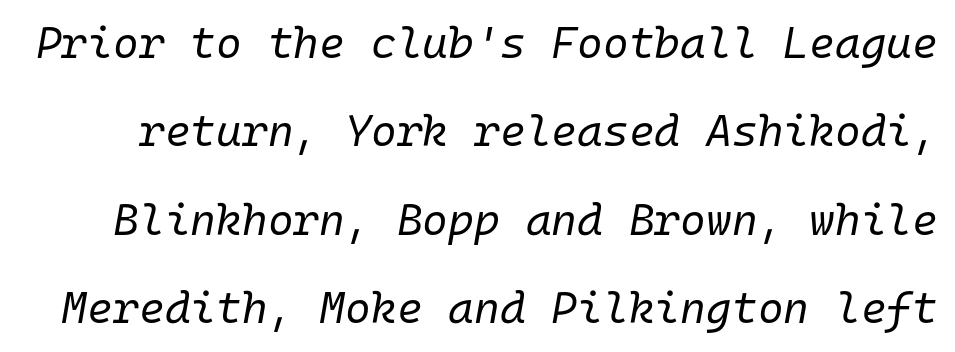
Leading: increased. Stroke mass is kept to a normal reading level or below. Between one letter and the next there's only the usual sliver of space. Compared with ordinary roman type, these characters are visibly tilted.
